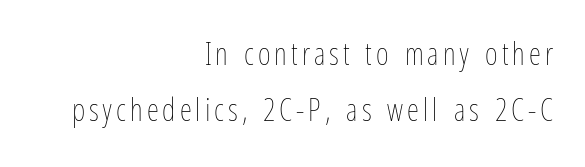
Q: Is the text bold? A: No.
Q: Is the text italic (slanted)? A: No, it is upright.
Q: Is the text underlined? A: No.
Q: How is the paragraph aligned? A: Right-aligned.
Q: Width (condensed, normal, or wide)? A: Condensed.
Q: Stroke contrast? A: Low.
Q: x-height? A: Medium.
Q: Monospaced? A: No.
